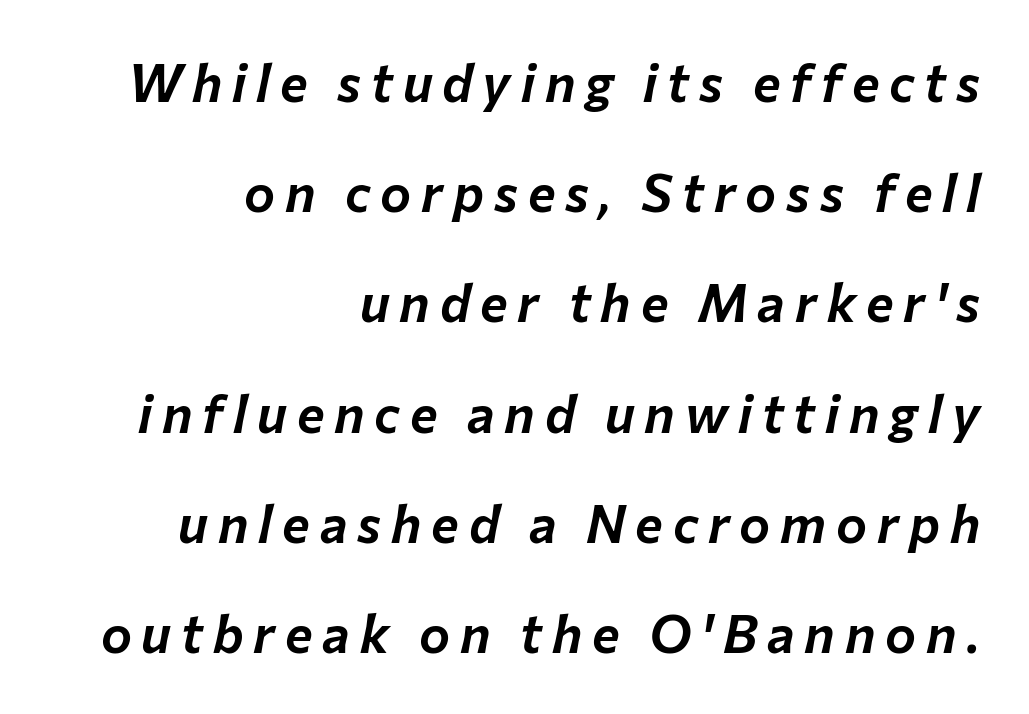
Horizontal alignment here is rightward, an uncommon choice for prose. These lines are rendered in a variable-pitch font. Any mark beneath the type? The region is blank. The vertical gap from one line to the next is large. The text carries the slant typical of an italic or oblique font.
